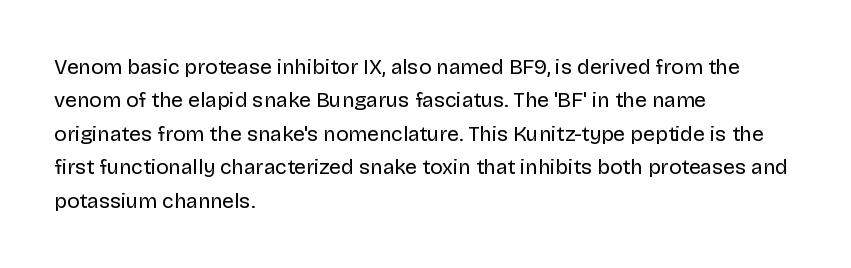
{"italic": "no", "bold": "no", "underline": "no", "align": "left", "line_spacing": "normal", "line_spacing_ratio": 1.59, "letter_spacing": "normal", "letter_spacing_em": 0.0, "glyph_px": 21}
